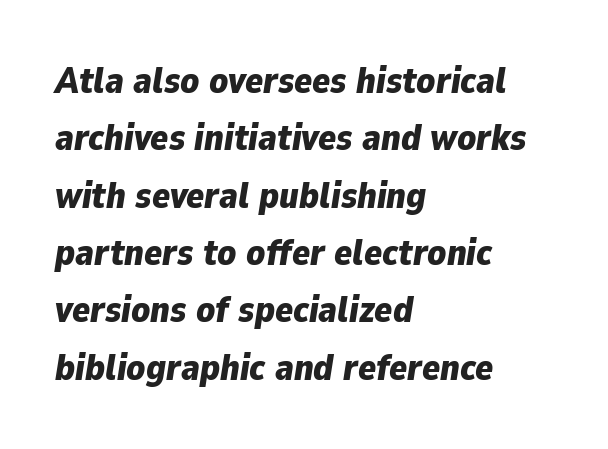
The image shows 37 px bold type, italic (leaning right); set left-aligned, normal line spacing (1.55x), normal letter spacing, not underlined; low stroke contrast and a medium x-height.
